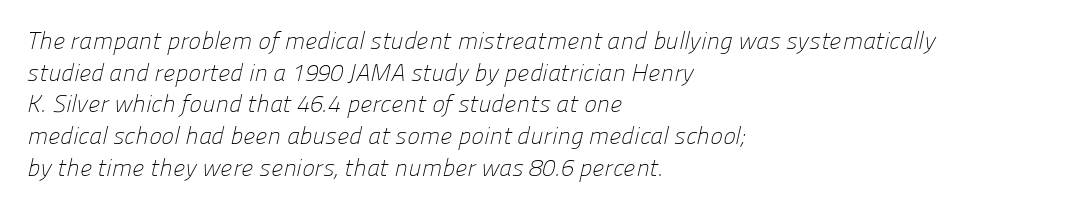
The image shows 24 px text type; set left-aligned, normal line spacing (1.32x), normal letter spacing, not underlined.
